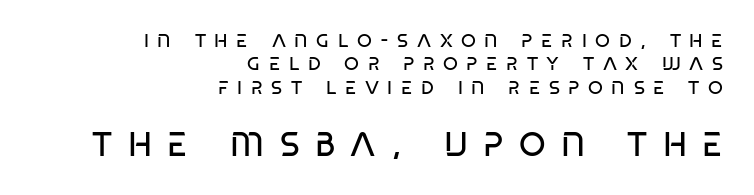
{"serif": "no", "bold": "no", "weight": "regular", "width": "condensed", "stroke_contrast": "low", "x_height": "large", "monospaced": "no", "underline": "no", "align": "right", "line_spacing_ratio": 1.23, "letter_spacing": "wide", "letter_spacing_em": 0.45, "larger_block": "second", "size_ratio": 1.79, "glyph_px": 34}
